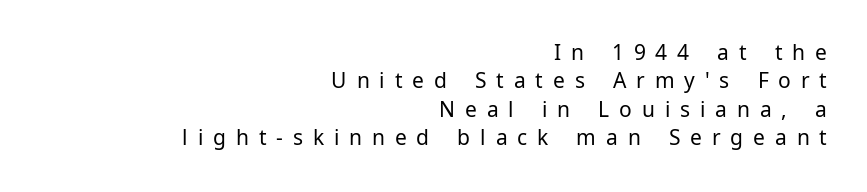
The image shows 21 px text type, upright; set right-aligned, normal line spacing (1.35x), unusually wide letter spacing (+0.47 em), not underlined.
